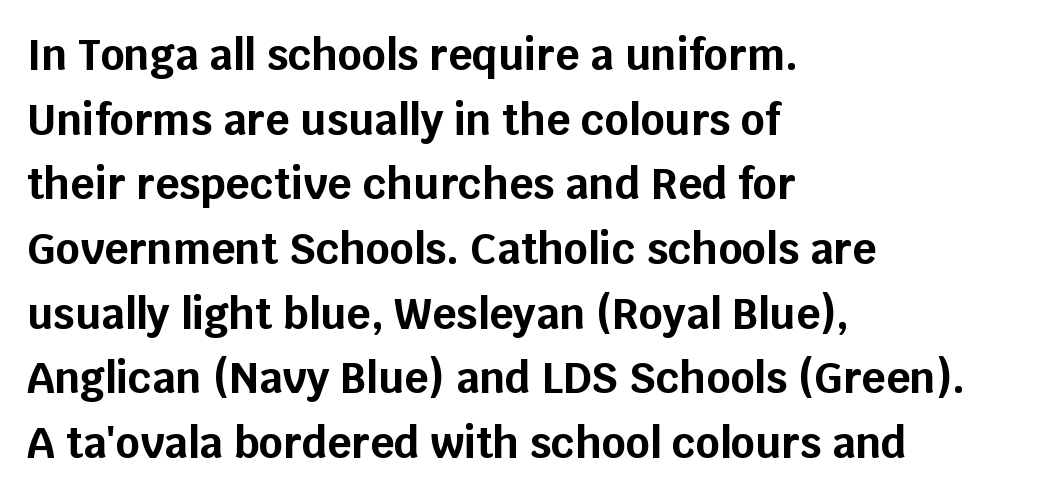
The image shows 42 px bold sans-serif type, upright; set left-aligned, normal line spacing (1.54x), normal letter spacing, not underlined; low stroke contrast and a large x-height.
